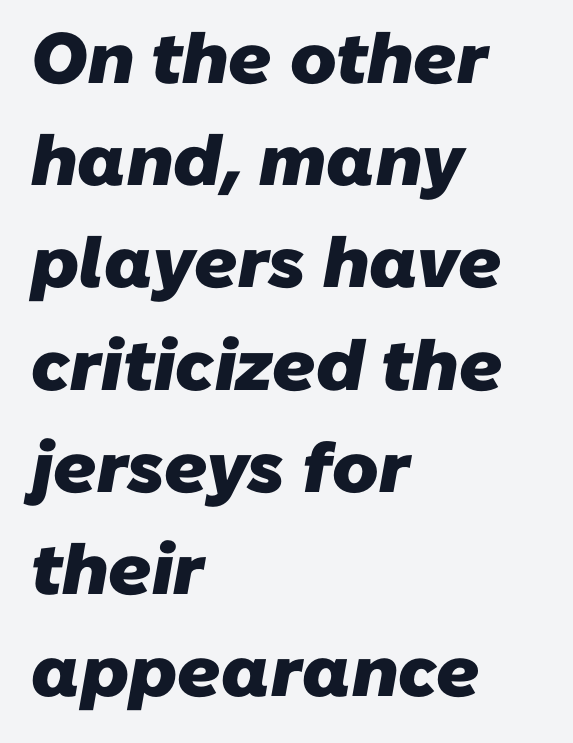
{"serif": "no", "bold": "yes", "weight": "heavy", "width": "normal", "stroke_contrast": "low", "x_height": "medium", "monospaced": "no", "underline": "no", "align": "left", "line_spacing": "normal", "line_spacing_ratio": 1.44, "letter_spacing": "normal", "letter_spacing_em": 0.0, "glyph_px": 71}
